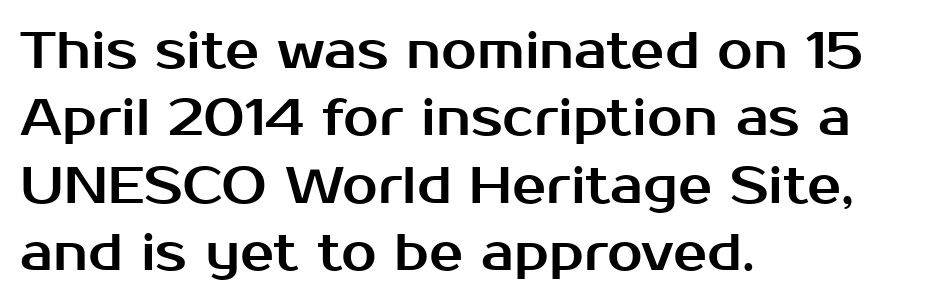
Q: Is the text italic (slanted)? A: No, it is upright.
Q: Is the typeface a serif or a sans-serif typeface? A: Sans-serif.
Q: Is the text underlined? A: No.
Q: How is the paragraph aligned? A: Left-aligned.
Q: Is the spacing between letters normal or unusually wide? A: Normal.
Q: Is the spacing between lines tight, normal or loose? A: Normal.
Q: Width (condensed, normal, or wide)? A: Normal.
Q: Stroke contrast? A: Medium.
Q: x-height? A: Medium.
Q: Monospaced? A: No.
